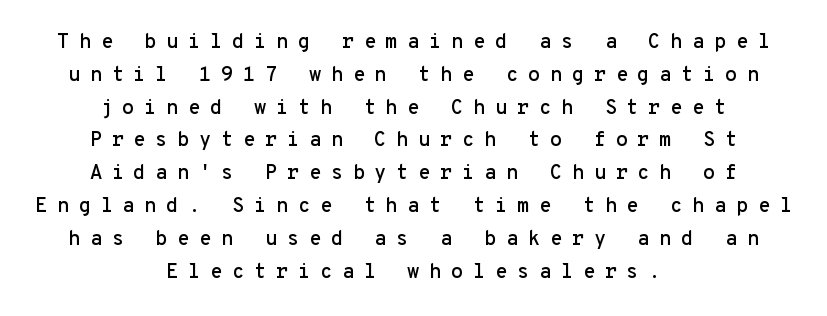
The image shows 20 px text type, upright; set centered, normal line spacing (1.64x), unusually wide letter spacing (+0.48 em), not underlined.
